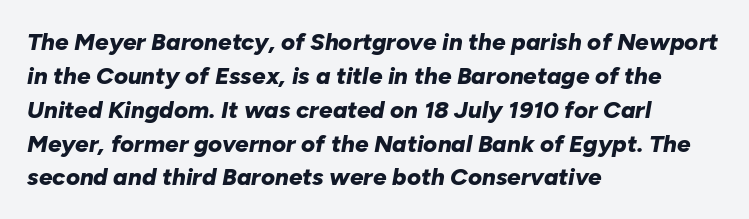
The image shows 24 px bold type, italic (leaning right); set left-aligned, normal line spacing (1.41x), normal letter spacing, not underlined.
